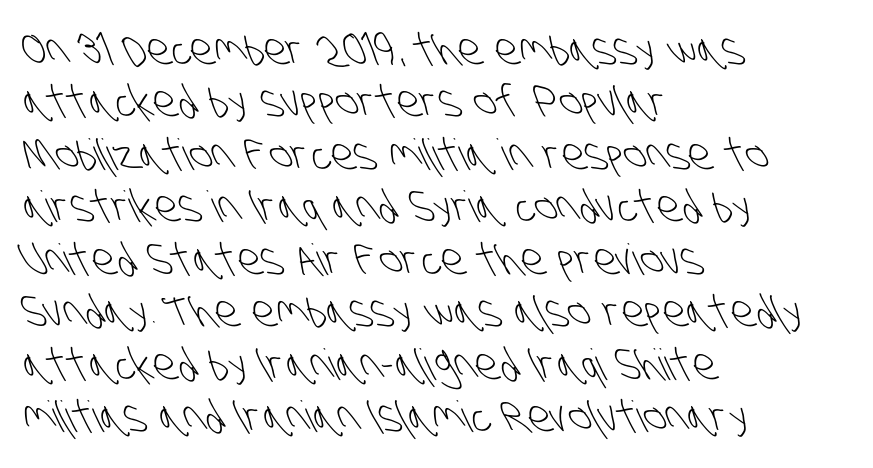
Q: Is the text bold? A: No.
Q: Is the typeface a serif or a sans-serif typeface? A: Sans-serif.
Q: Is the text underlined? A: No.
Q: How is the paragraph aligned? A: Left-aligned.
Q: Is the spacing between letters normal or unusually wide? A: Normal.
Q: Width (condensed, normal, or wide)? A: Condensed.
Q: Stroke contrast? A: Low.
Q: x-height? A: Large.
Q: Monospaced? A: No.
